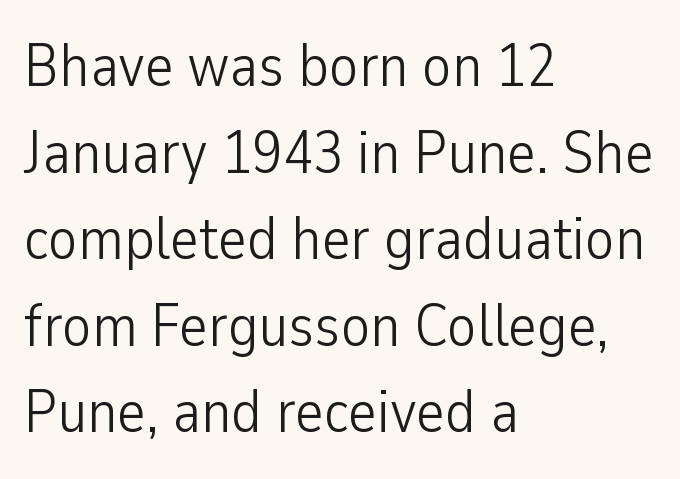
{"serif": "no", "italic": "no", "bold": "no", "weight": "light", "width": "condensed", "stroke_contrast": "low", "x_height": "medium", "monospaced": "no", "underline": "no", "align": "left", "line_spacing": "normal", "line_spacing_ratio": 1.42, "letter_spacing": "normal", "letter_spacing_em": 0.0, "glyph_px": 61}
